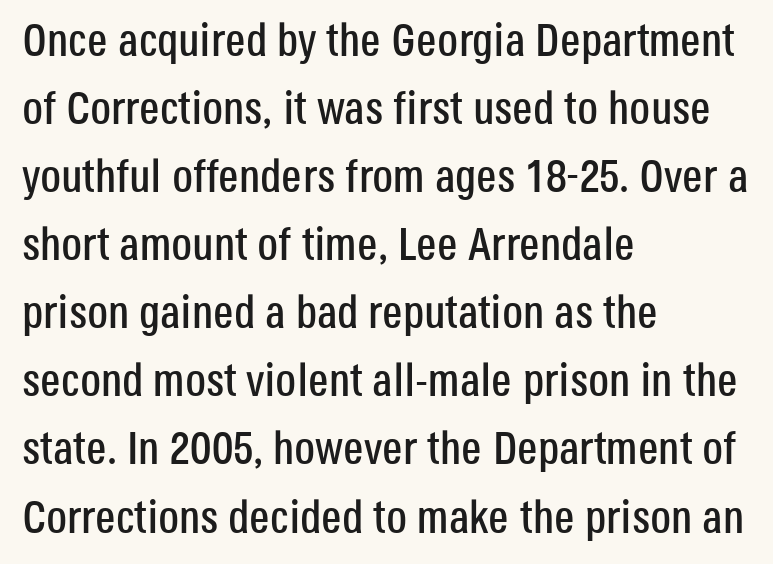
Tracking here is standard; glyphs follow each other at the usual distance. Alignment: flush left. Posture: straight, roman, zero tilt. Spacing verdict: proportional, widths tailored to each character.
